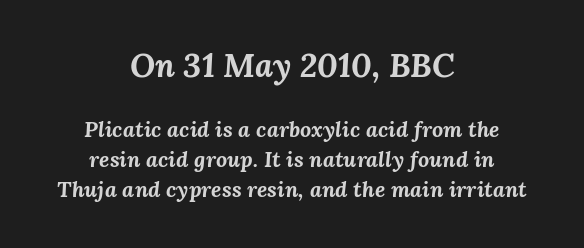
The image shows 33 px bold type, italic (leaning right); set centered, normal line spacing (1.36x), normal letter spacing, not underlined; the first (top) block is 1.5x larger; medium stroke contrast and a medium x-height.
